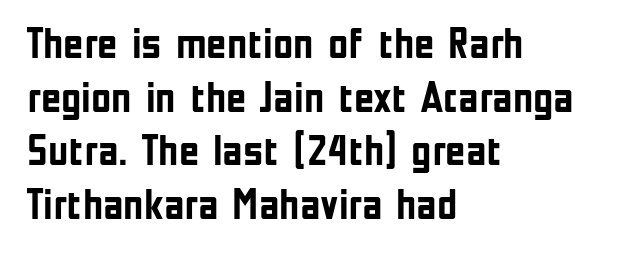
The image shows 44 px semibold, condensed sans-serif type, upright; set left-aligned, line spacing 1.22x, normal letter spacing, not underlined; low stroke contrast and a medium x-height.
